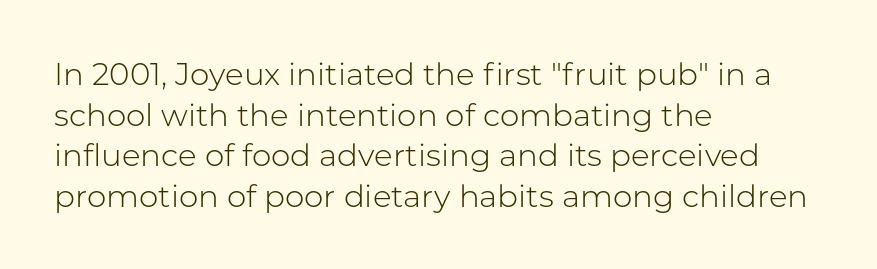
The image shows 31 px light sans-serif type, upright; set left-aligned, normal line spacing (1.31x), normal letter spacing, not underlined; low stroke contrast and a medium x-height.
